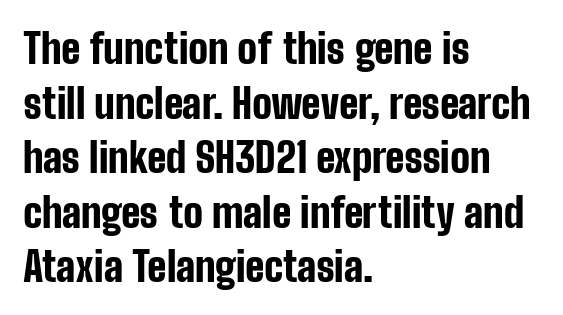
Q: Is the text bold? A: Yes.
Q: Is the text italic (slanted)? A: No, it is upright.
Q: Is the typeface a serif or a sans-serif typeface? A: Sans-serif.
Q: Is the text underlined? A: No.
Q: How is the paragraph aligned? A: Left-aligned.
Q: Is the spacing between letters normal or unusually wide? A: Normal.
Q: Is the spacing between lines tight, normal or loose? A: Normal.
Q: Width (condensed, normal, or wide)? A: Condensed.
Q: Stroke contrast? A: Low.
Q: x-height? A: Medium.
Q: Monospaced? A: No.
